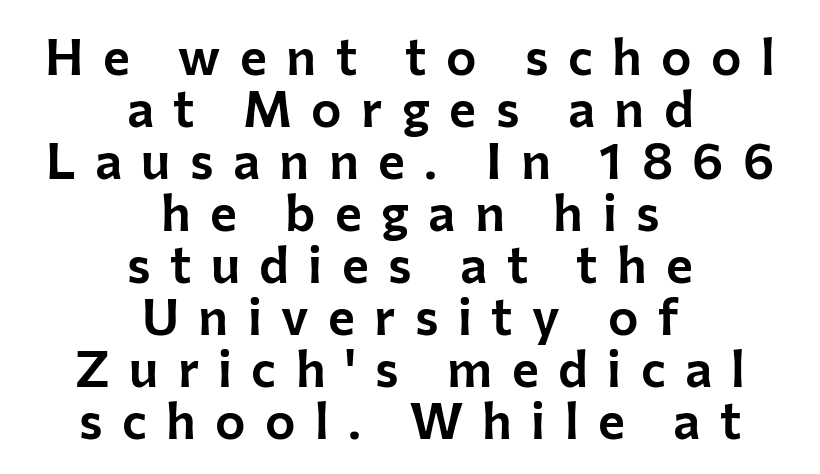
The image shows 51 px sans-serif type, upright; set centered, tight line spacing (1.02x), unusually wide letter spacing (+0.38 em), not underlined; low stroke contrast and a medium x-height.
